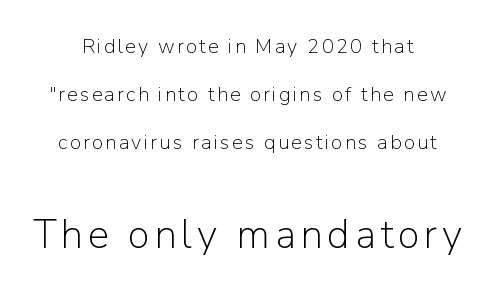
{"serif": "no", "italic": "no", "bold": "no", "weight": "light", "width": "normal", "stroke_contrast": "low", "x_height": "medium", "monospaced": "no", "underline": "no", "align": "center", "line_spacing": "loose", "line_spacing_ratio": 2.39, "larger_block": "second", "size_ratio": 2.0, "glyph_px": 40}
